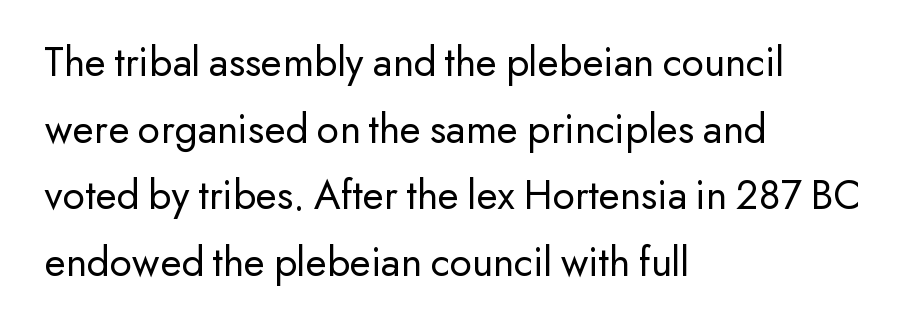
Q: Is the text bold? A: No.
Q: Is the text italic (slanted)? A: No, it is upright.
Q: Is the typeface a serif or a sans-serif typeface? A: Sans-serif.
Q: Is the text underlined? A: No.
Q: How is the paragraph aligned? A: Left-aligned.
Q: Is the spacing between letters normal or unusually wide? A: Normal.
Q: Is the spacing between lines tight, normal or loose? A: Normal.
Q: Width (condensed, normal, or wide)? A: Normal.
Q: Stroke contrast? A: Low.
Q: x-height? A: Small.
Q: Monospaced? A: No.
